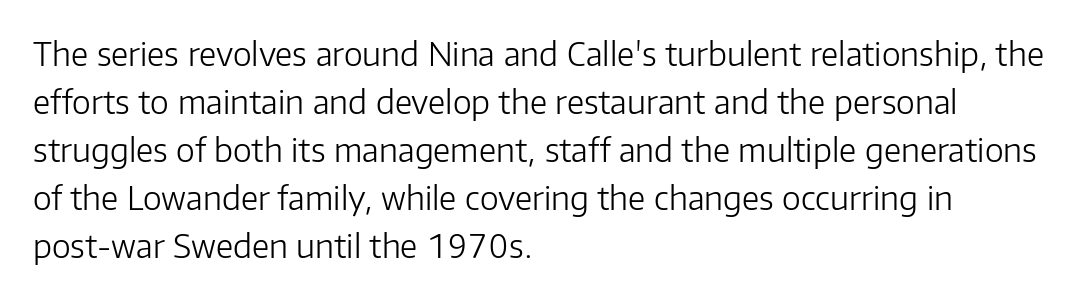
{"serif": "no", "italic": "no", "bold": "no", "weight": "light", "width": "normal", "stroke_contrast": "low", "x_height": "medium", "monospaced": "no", "underline": "no", "align": "left", "line_spacing": "normal", "line_spacing_ratio": 1.5, "letter_spacing": "normal", "letter_spacing_em": 0.0, "glyph_px": 32}
